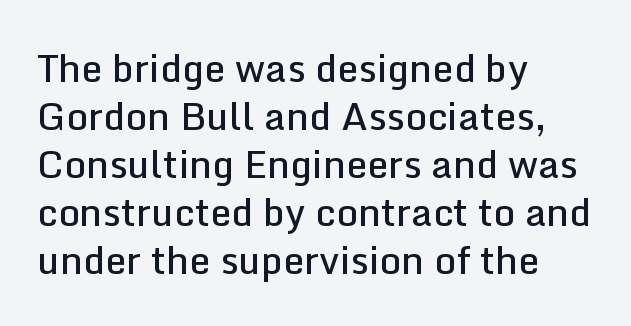
{"serif": "no", "italic": "no", "bold": "semi", "weight": "semibold", "width": "normal", "stroke_contrast": "low", "x_height": "medium", "monospaced": "no", "underline": "no", "align": "left", "line_spacing": "normal", "line_spacing_ratio": 1.26, "letter_spacing": "normal", "letter_spacing_em": 0.0, "glyph_px": 38}
